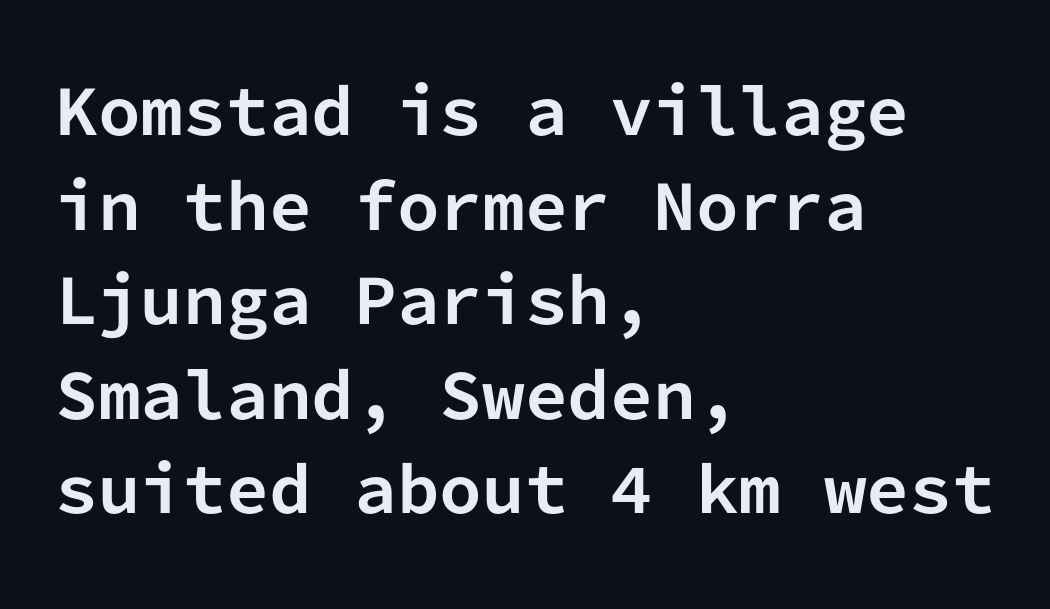
The glyphs in this specimen are sans serif. Underline: absent. Quick note: interline space is typical. Words appear dense and cohesive because spacing is normal. This sample uses an upright cut, with every glyph sitting square on the baseline. These lines carry a lot of weight — the face is fully bold.
